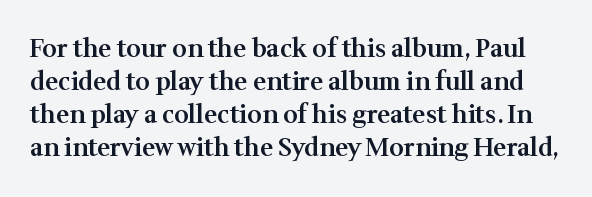
Honestly, the row spacing looks completely unremarkable. Is the type bold? Partly — it's a semibold, heavier than regular but not fully bold. The type sits square on the baseline with zero lean. The face used here is rendered with its standard letterfit. Each row of text sits above clean, open space.
